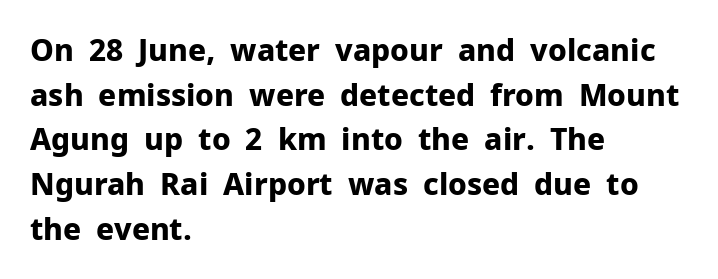
The image shows 30 px bold sans-serif type, upright; set left-aligned, normal line spacing (1.49x), normal letter spacing, not underlined; low stroke contrast and a medium x-height.
